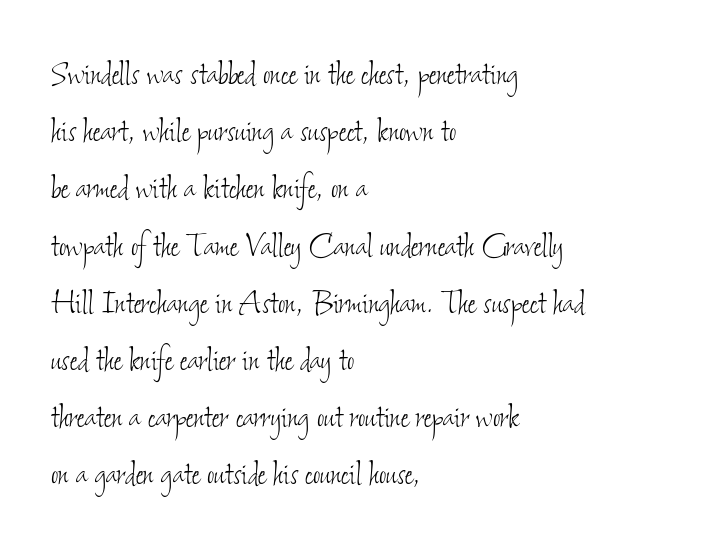
The image shows 40 px thin, condensed type; set left-aligned, normal line spacing (1.43x), normal letter spacing, not underlined; low stroke contrast and a small x-height.
